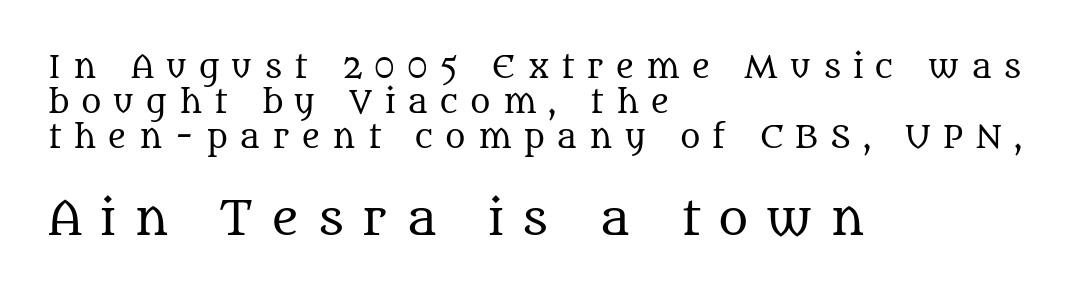
{"serif": "yes", "italic": "no", "bold": "no", "weight": "regular", "width": "normal", "stroke_contrast": "medium", "x_height": "large", "monospaced": "no", "underline": "no", "align": "left", "line_spacing": "tight", "line_spacing_ratio": 1.13, "letter_spacing": "wide", "letter_spacing_em": 0.39, "larger_block": "second", "size_ratio": 1.48, "glyph_px": 46}
